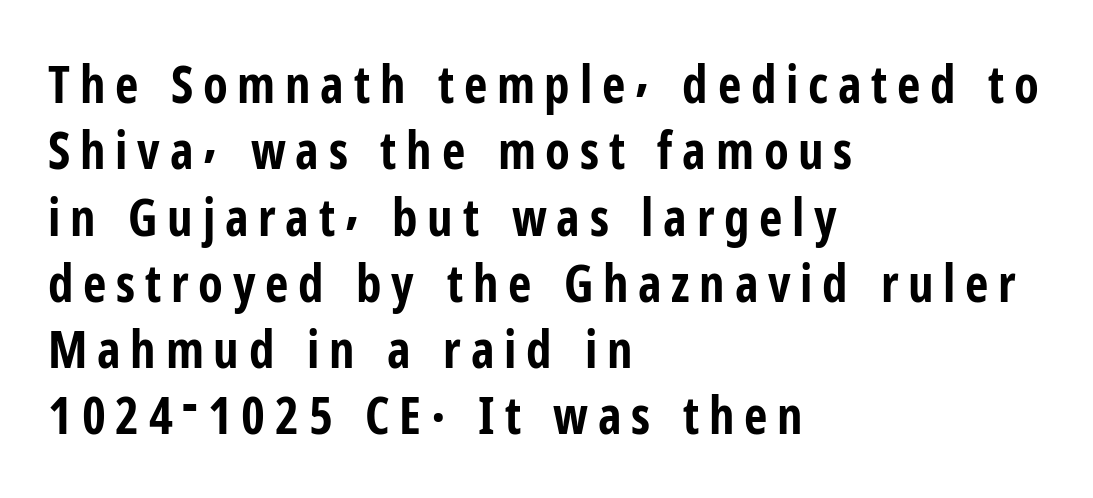
Q: Is the text bold? A: Yes.
Q: Is the text italic (slanted)? A: No, it is upright.
Q: Is the typeface a serif or a sans-serif typeface? A: Sans-serif.
Q: Is the text underlined? A: No.
Q: How is the paragraph aligned? A: Left-aligned.
Q: Is the spacing between lines tight, normal or loose? A: Normal.
Q: Width (condensed, normal, or wide)? A: Condensed.
Q: Stroke contrast? A: Low.
Q: x-height? A: Medium.
Q: Monospaced? A: No.
